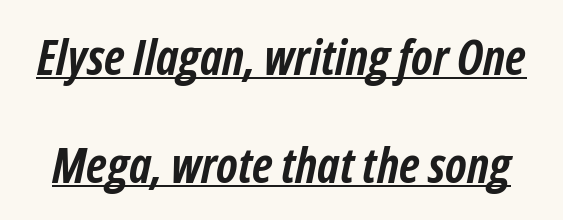
{"italic": "yes", "lean": "right", "slant_degrees": 12, "bold": "yes", "weight": "semibold", "width": "condensed", "stroke_contrast": "low", "x_height": "medium", "monospaced": "no", "underline": "yes", "line_spacing": "loose", "line_spacing_ratio": 2.2, "letter_spacing": "normal", "letter_spacing_em": 0.0, "glyph_px": 49}
